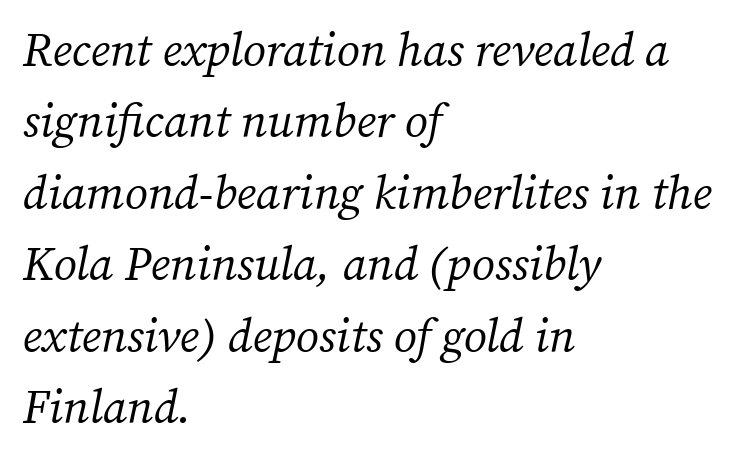
The image shows 47 px regular-weight serif type, italic (leaning right); set left-aligned, normal line spacing (1.52x), normal letter spacing, not underlined; medium stroke contrast and a medium x-height.
